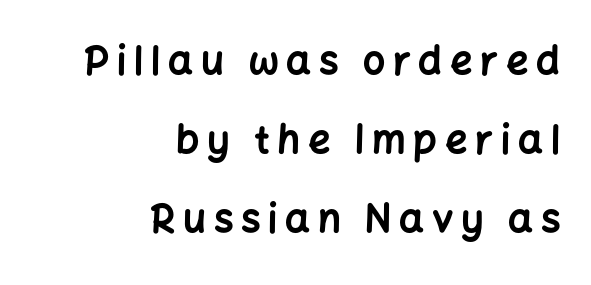
The image shows 39 px bold sans-serif type, upright; set right-aligned, loose line spacing (2.02x), unusually wide letter spacing (+0.2 em), not underlined; low stroke contrast and a medium x-height.
